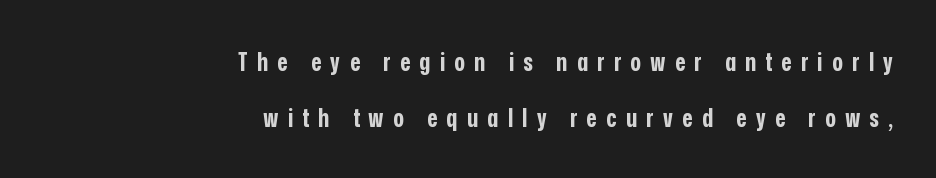
Q: Is the text bold? A: Yes.
Q: Is the text italic (slanted)? A: No, it is upright.
Q: Is the text underlined? A: No.
Q: How is the paragraph aligned? A: Right-aligned.
Q: Is the spacing between letters normal or unusually wide? A: Unusually wide.
Q: Is the spacing between lines tight, normal or loose? A: Loose.
